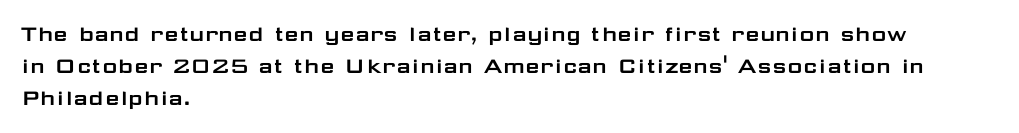
No italicization has been applied; the sample stays upright. This sample uses plain, unmodified letter spacing. Decoration check: the copy has no underline. The typesetter chose a ragged-right arrangement here. Interline gaps are of average width in this sample.
